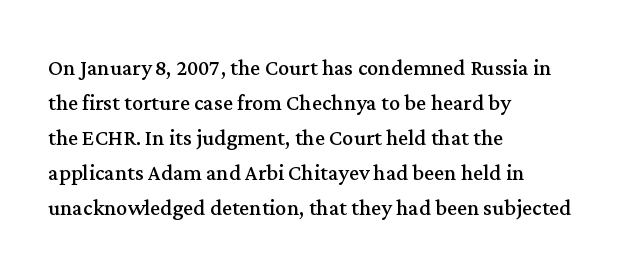
The image shows 28 px regular-weight serif type, upright; set left-aligned, normal line spacing (1.25x), normal letter spacing, not underlined; medium stroke contrast and a medium x-height.
